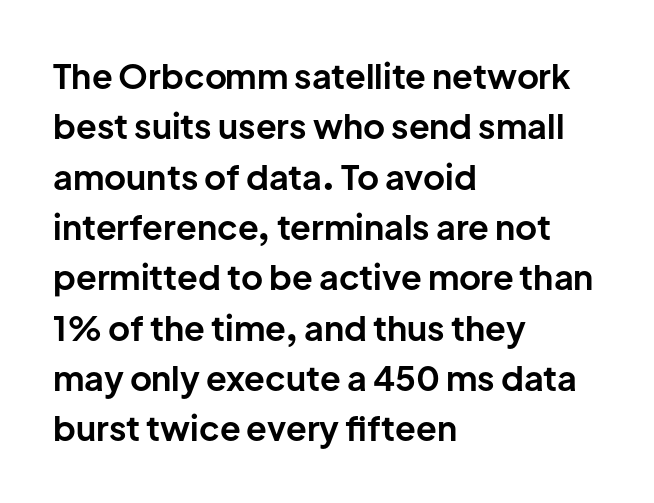
The image shows 34 px bold sans-serif type, upright; set left-aligned, normal line spacing (1.48x), normal letter spacing, not underlined; low stroke contrast and a medium x-height.
